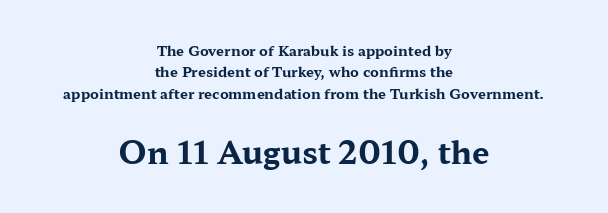
Look at the tracking — it's just the regular setting, nothing added. Whoever set this made the second block the dominant, larger element. The text was rendered using a seriffed face with decorative stroke endings. Every character sits straight up, as roman type does. Underline: absent. Is this a fixed-width face? No — the glyphs have proportional, varying widths.
